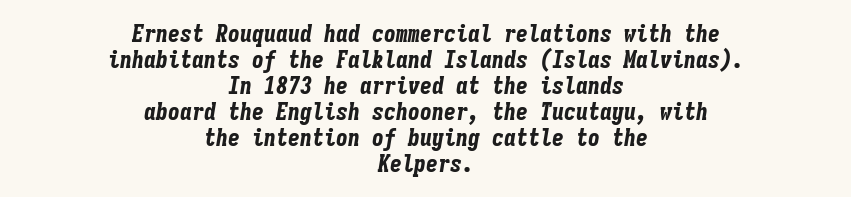
The image shows 24 px bold type, italic (leaning right); set centered, tight line spacing (1.08x), normal letter spacing, not underlined.
